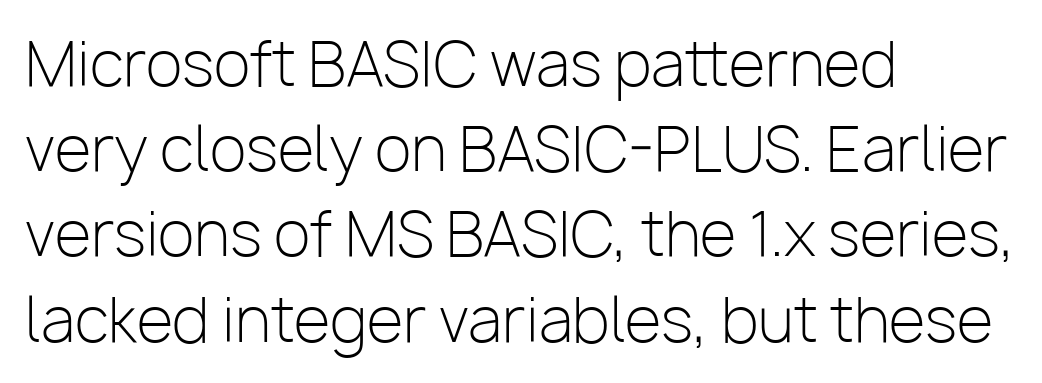
Q: Is the text bold? A: No.
Q: Is the text italic (slanted)? A: No, it is upright.
Q: Is the typeface a serif or a sans-serif typeface? A: Sans-serif.
Q: Is the text underlined? A: No.
Q: How is the paragraph aligned? A: Left-aligned.
Q: Is the spacing between letters normal or unusually wide? A: Normal.
Q: Is the spacing between lines tight, normal or loose? A: Normal.
Q: Width (condensed, normal, or wide)? A: Normal.
Q: Stroke contrast? A: Low.
Q: x-height? A: Medium.
Q: Monospaced? A: No.
